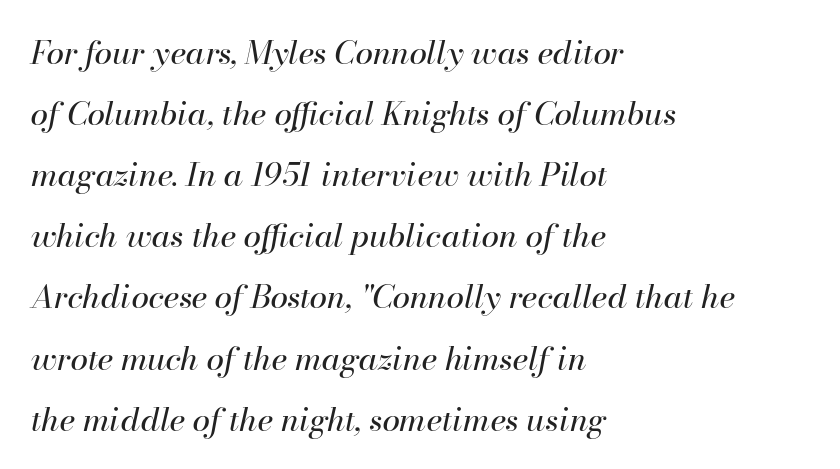
Q: Is the text bold? A: No.
Q: Is the text italic (slanted)? A: Yes, it leans right by about 13 degrees.
Q: Is the text underlined? A: No.
Q: How is the paragraph aligned? A: Left-aligned.
Q: Is the spacing between letters normal or unusually wide? A: Normal.
Q: Is the spacing between lines tight, normal or loose? A: Loose.
Q: Width (condensed, normal, or wide)? A: Normal.
Q: Stroke contrast? A: High.
Q: x-height? A: Small.
Q: Monospaced? A: No.
